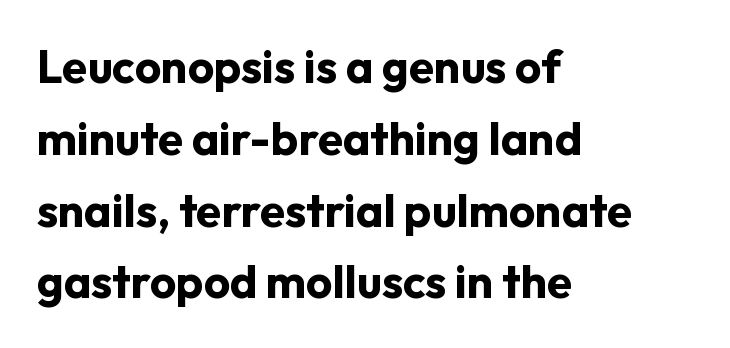
A full-strength bold gives these letters their thick strokes. Short and long lines alike share a common starting point at left. Nobody drew a line under any word here. Tracking here is standard; glyphs follow each other at the usual distance. Leading matches the norm, producing a regular column. These lines are composed in type without serifs.
